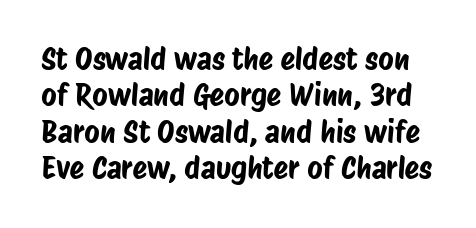
The image shows 30 px condensed sans-serif type; set line spacing 1.21x, normal letter spacing, not underlined; low stroke contrast and a large x-height.
